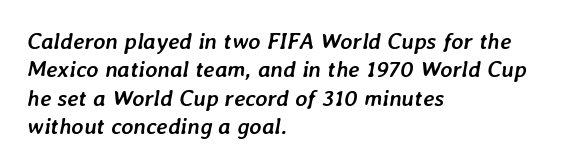
Is the block centered? No — it sits flush against the left margin. Summary of weight: heavy, a full bold. Bare-footed words on every line. Slanted lettering throughout. Caption: standard tracking, unaltered.
